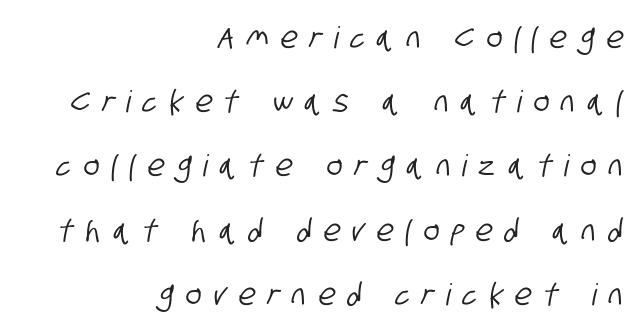
{"serif": "no", "width": "condensed", "stroke_contrast": "low", "x_height": "large", "monospaced": "no", "underline": "no", "align": "right", "line_spacing": "loose", "line_spacing_ratio": 2.14, "letter_spacing": "wide", "letter_spacing_em": 0.41, "glyph_px": 30}
